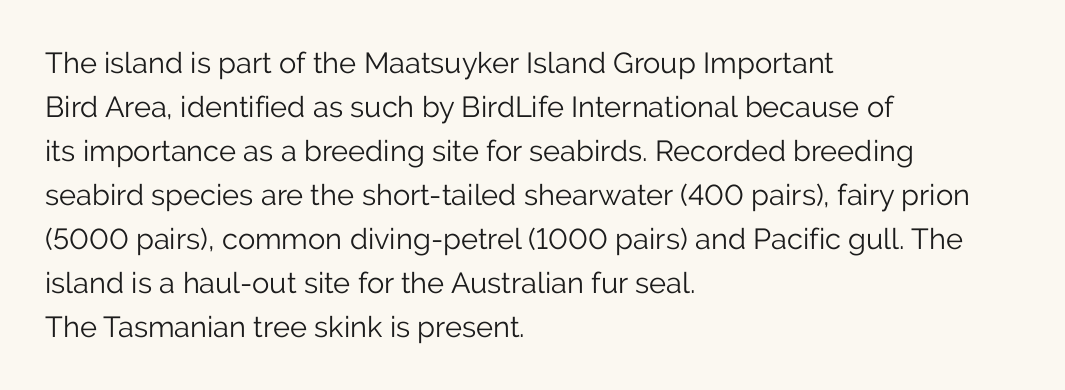
This sample has the flowing, uneven cadence of proportional lettering. Rule under the text: the space is simply empty. Unbolded letterforms with no extra heft. Whoever set this chose a conventional vertical rhythm. The rendering keeps characters at their native spacing. Do the letters lean? They stand straight.
